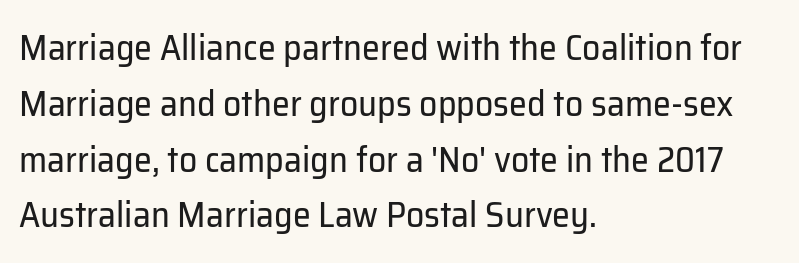
Q: Is the text bold? A: No.
Q: Is the text italic (slanted)? A: No, it is upright.
Q: Is the typeface a serif or a sans-serif typeface? A: Sans-serif.
Q: Is the text underlined? A: No.
Q: How is the paragraph aligned? A: Left-aligned.
Q: Is the spacing between letters normal or unusually wide? A: Normal.
Q: Is the spacing between lines tight, normal or loose? A: Normal.
Q: Width (condensed, normal, or wide)? A: Normal.
Q: Stroke contrast? A: Low.
Q: x-height? A: Medium.
Q: Monospaced? A: No.
